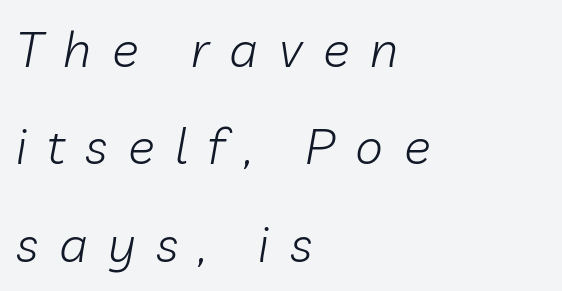
The specimen reads as italic at a glance. Think of a printed novel: that variable character pitch is what you see here. A bare baseline throughout the passage. One-word summary of the alignment: left.
